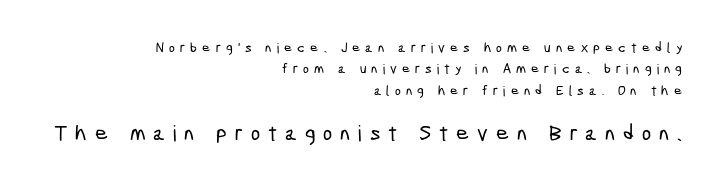
Character size in the trailing block exceeds that of the leading block. Each row of text sits above clean, open space. Observe the wide spacing: letters keep a clear distance from each other. If you drew a ruler down the right edge, every line would touch it. Regarding leading, the lines here are spaced in the standard way.
